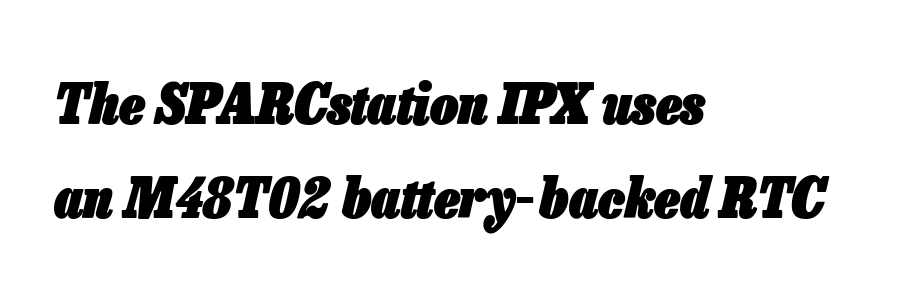
{"italic": "yes", "lean": "right", "slant_degrees": 13, "bold": "yes", "weight": "heavy", "width": "condensed", "stroke_contrast": "low", "x_height": "medium", "monospaced": "no", "underline": "no", "align": "left", "line_spacing": "normal", "line_spacing_ratio": 1.67, "letter_spacing": "normal", "letter_spacing_em": 0.0, "glyph_px": 56}
